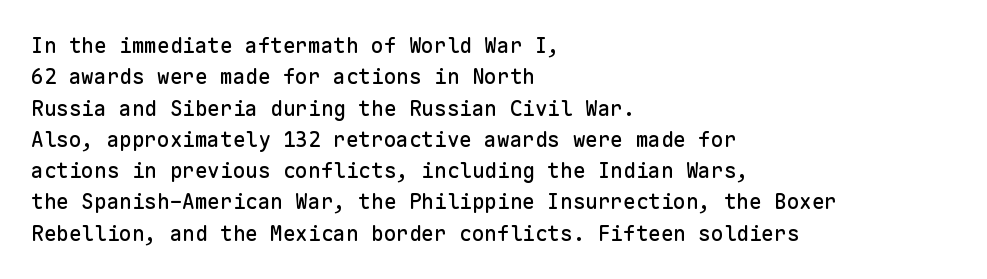
The compositor pushed each line to the left boundary. The designer left line spacing at the default. The rendering keeps characters at their native spacing. No italicization has been applied; the sample stays upright. Clear beneath every line of the passage.
